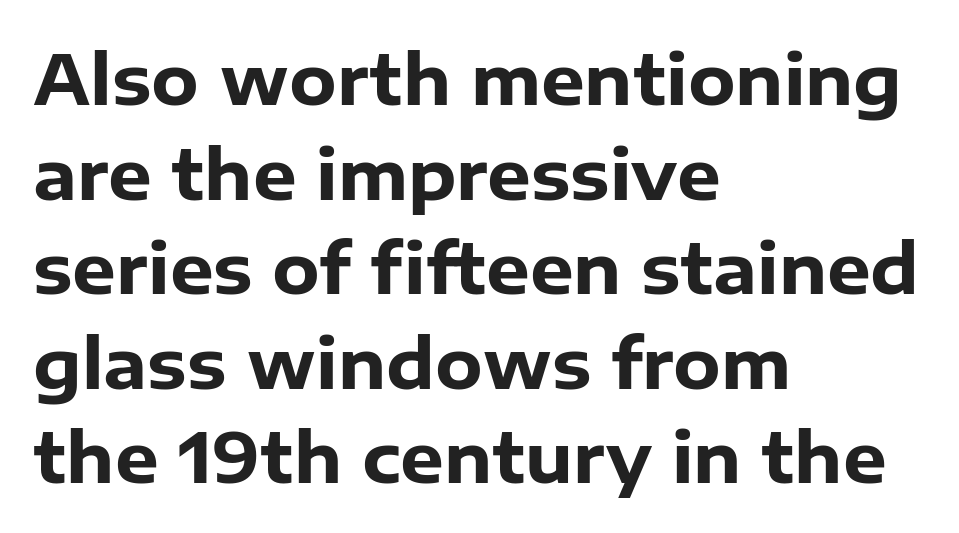
Q: Is the text bold? A: Yes.
Q: Is the text italic (slanted)? A: No, it is upright.
Q: Is the typeface a serif or a sans-serif typeface? A: Sans-serif.
Q: Is the text underlined? A: No.
Q: How is the paragraph aligned? A: Left-aligned.
Q: Is the spacing between letters normal or unusually wide? A: Normal.
Q: Is the spacing between lines tight, normal or loose? A: Normal.
Q: Width (condensed, normal, or wide)? A: Normal.
Q: Stroke contrast? A: Low.
Q: x-height? A: Medium.
Q: Monospaced? A: No.
